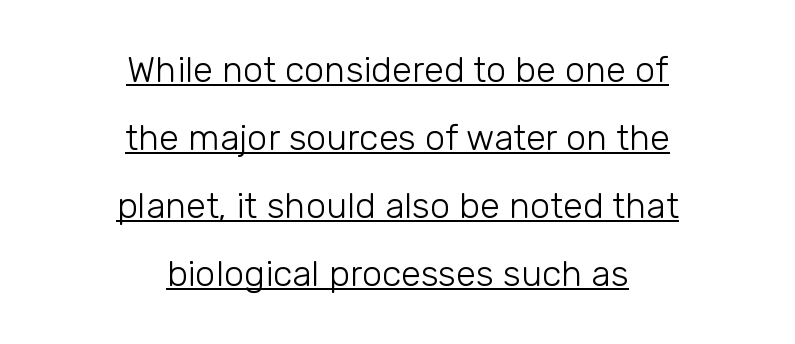
Weight: in the light-to-regular range. The typography opts for an upright posture over an oblique one. Typeset on center — no edge is straight. Classification — sans serif.
